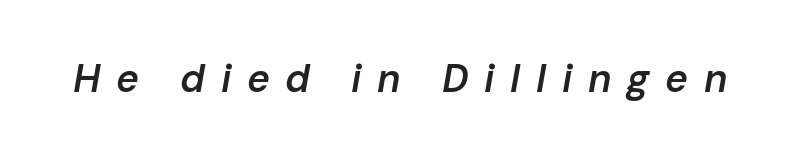
Letters rest on an invisible, unmarked baseline. Think of a printed novel: that variable character pitch is what you see here. Compared with typical body copy, the letter spacing here is much looser. Observe the lean: these are italic letterforms. These lines carry some extra weight — a demibold, not a full bold.
